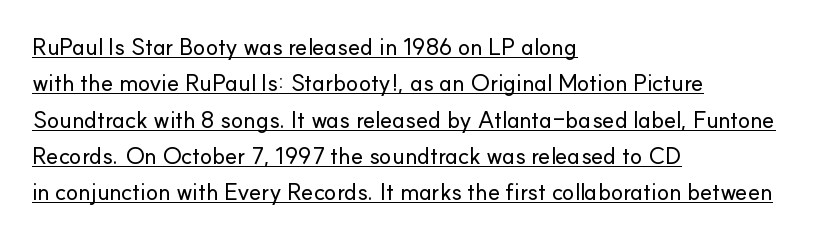
The image shows 23 px text type, upright; set left-aligned, normal line spacing (1.58x), normal letter spacing, underlined.
